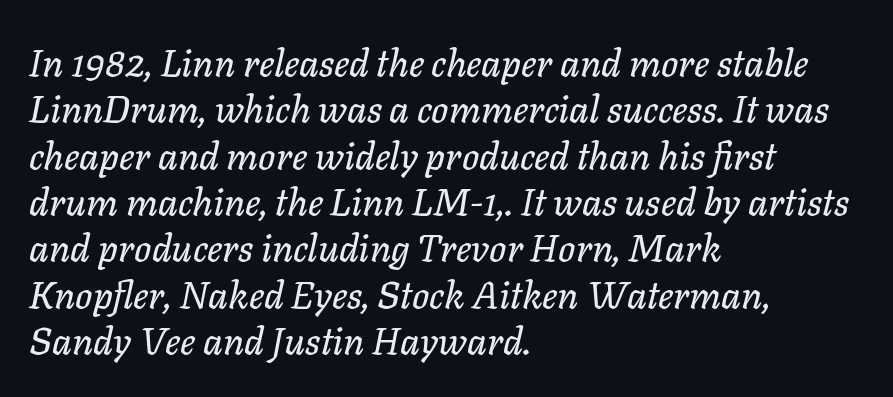
The image shows 38 px text type, italic (leaning right); set left-aligned, line spacing 1.22x, normal letter spacing, not underlined; low stroke contrast and a medium x-height.
